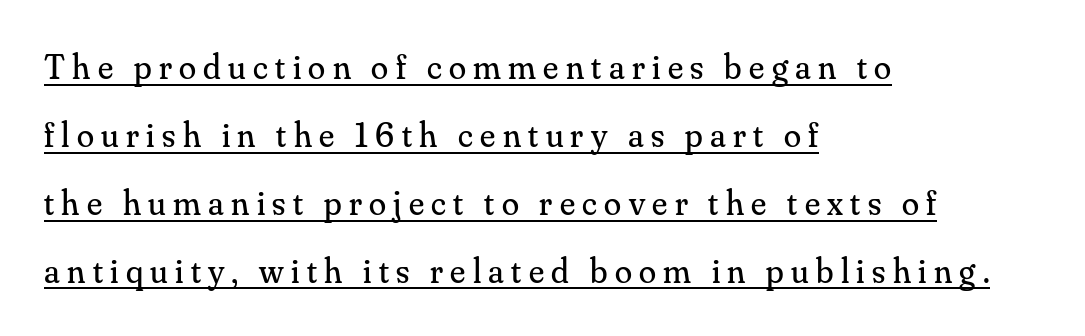
{"serif": "yes", "italic": "no", "bold": "no", "weight": "regular", "width": "normal", "stroke_contrast": "medium", "x_height": "small", "monospaced": "no", "underline": "yes", "align": "left", "line_spacing": "loose", "line_spacing_ratio": 1.94, "letter_spacing": "wide", "letter_spacing_em": 0.21, "glyph_px": 35}
